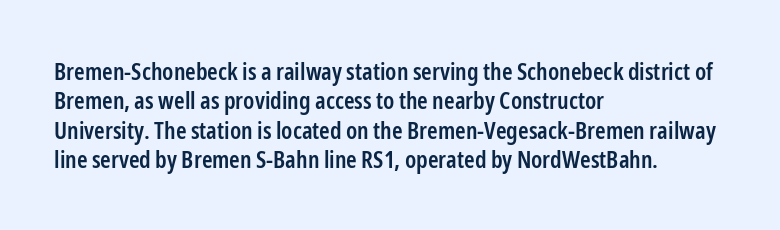
The image shows 24 px text type, upright; set left-aligned, line spacing 1.22x, normal letter spacing, not underlined.
